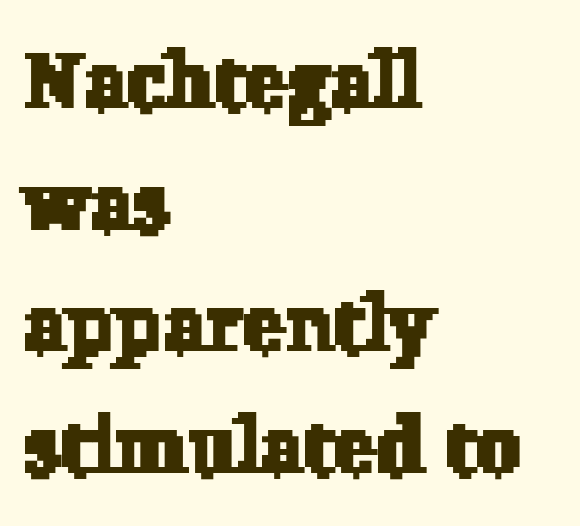
Is there much room between lines? A standard amount, neither cramped nor airy. Lines of text with bare space underneath. These lines stack with their left ends in a neat column. The type family on display is of the serif kind. Tracking value appears to be zero — textbook default spacing.
